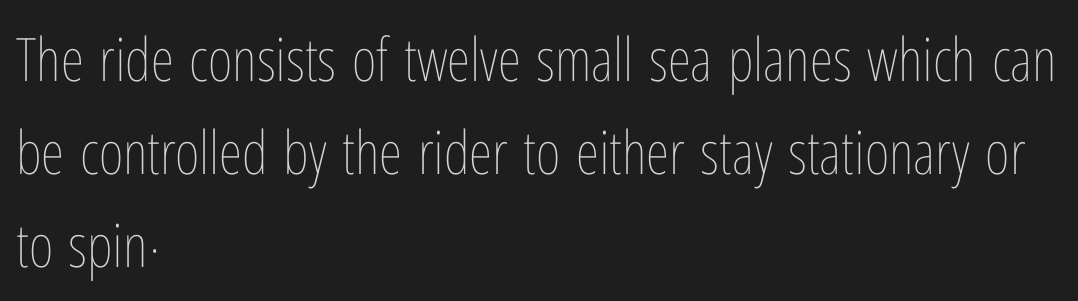
The image shows 60 px thin, condensed type, upright; set left-aligned, normal line spacing (1.55x), normal letter spacing, not underlined; low stroke contrast and a medium x-height.
